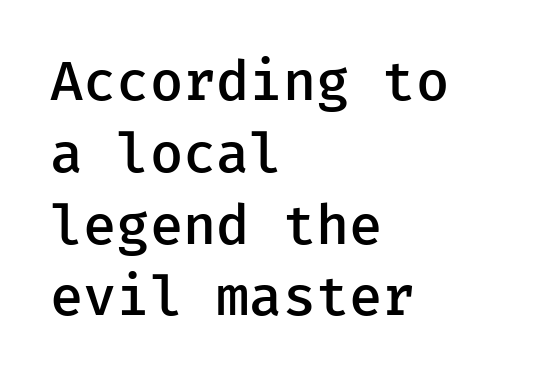
The image shows 54 px semibold sans-serif type, upright, monospaced; set left-aligned, normal line spacing (1.33x), normal letter spacing, not underlined; low stroke contrast and a medium x-height.
